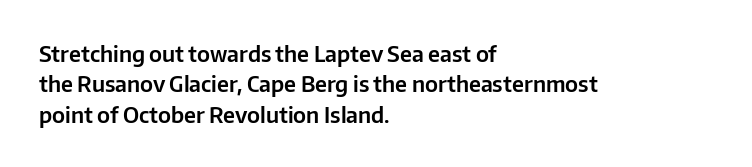
The image shows 22 px text type, upright; set left-aligned, normal line spacing (1.38x), normal letter spacing, not underlined.
